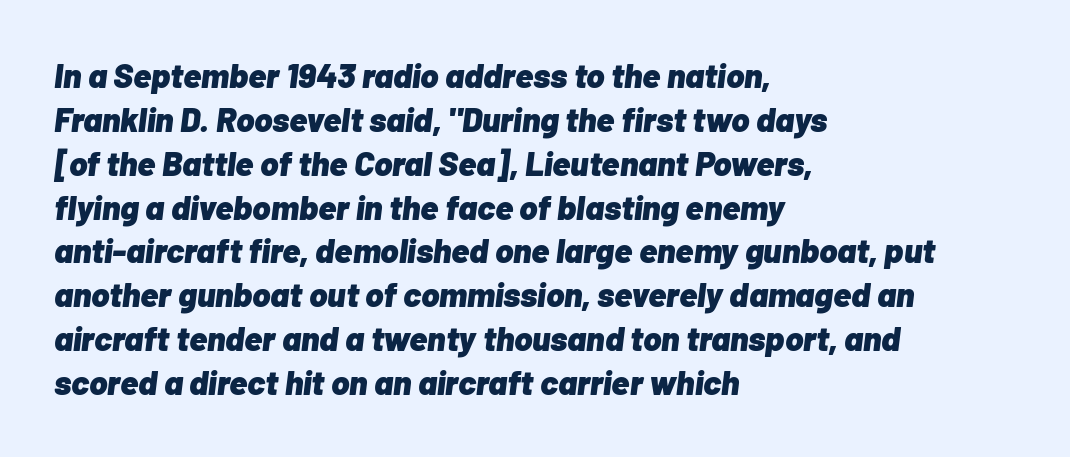
Q: Is the text bold? A: Yes.
Q: Is the text italic (slanted)? A: Yes, it leans right by about 7 degrees.
Q: Is the text underlined? A: No.
Q: How is the paragraph aligned? A: Left-aligned.
Q: Is the spacing between letters normal or unusually wide? A: Normal.
Q: Is the spacing between lines tight, normal or loose? A: Normal.
Q: Width (condensed, normal, or wide)? A: Normal.
Q: Stroke contrast? A: Low.
Q: x-height? A: Medium.
Q: Monospaced? A: No.
